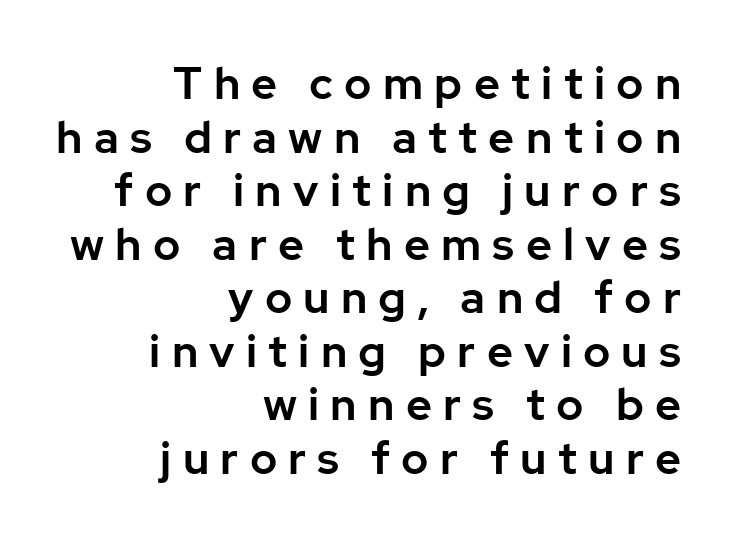
The image shows 45 px sans-serif type, upright; set right-aligned, line spacing 1.19x, unusually wide letter spacing (+0.25 em), not underlined; low stroke contrast and a medium x-height.
